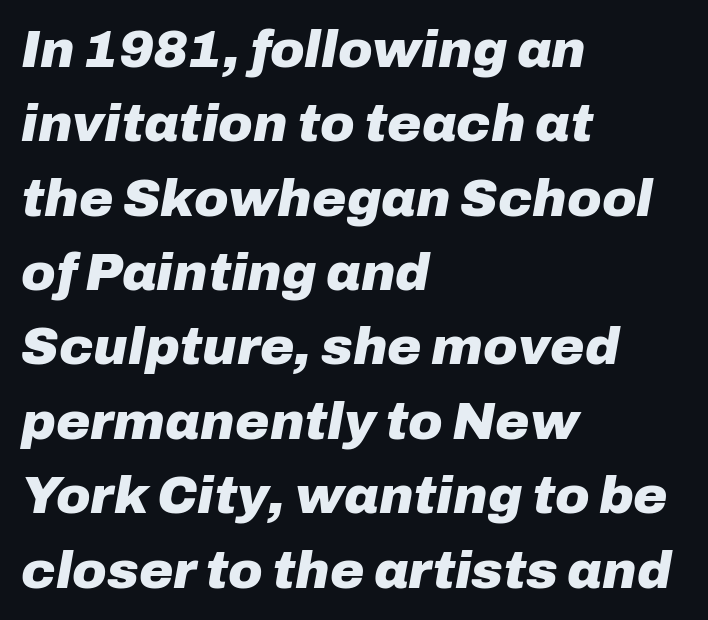
Q: Is the text bold? A: Yes.
Q: Is the text italic (slanted)? A: Yes, it leans right by about 10 degrees.
Q: Is the text underlined? A: No.
Q: How is the paragraph aligned? A: Left-aligned.
Q: Is the spacing between letters normal or unusually wide? A: Normal.
Q: Is the spacing between lines tight, normal or loose? A: Normal.
Q: Width (condensed, normal, or wide)? A: Normal.
Q: Stroke contrast? A: Low.
Q: x-height? A: Medium.
Q: Monospaced? A: No.
